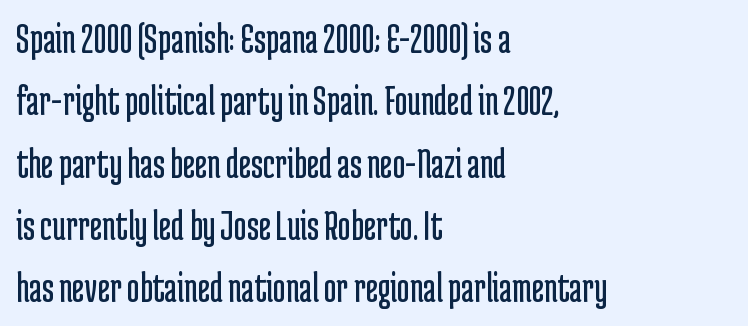
{"serif": "no", "italic": "no", "bold": "no", "weight": "regular", "width": "condensed", "stroke_contrast": "low", "x_height": "medium", "monospaced": "no", "underline": "no", "align": "left", "line_spacing": "normal", "line_spacing_ratio": 1.45, "letter_spacing": "normal", "letter_spacing_em": 0.0, "glyph_px": 43}
